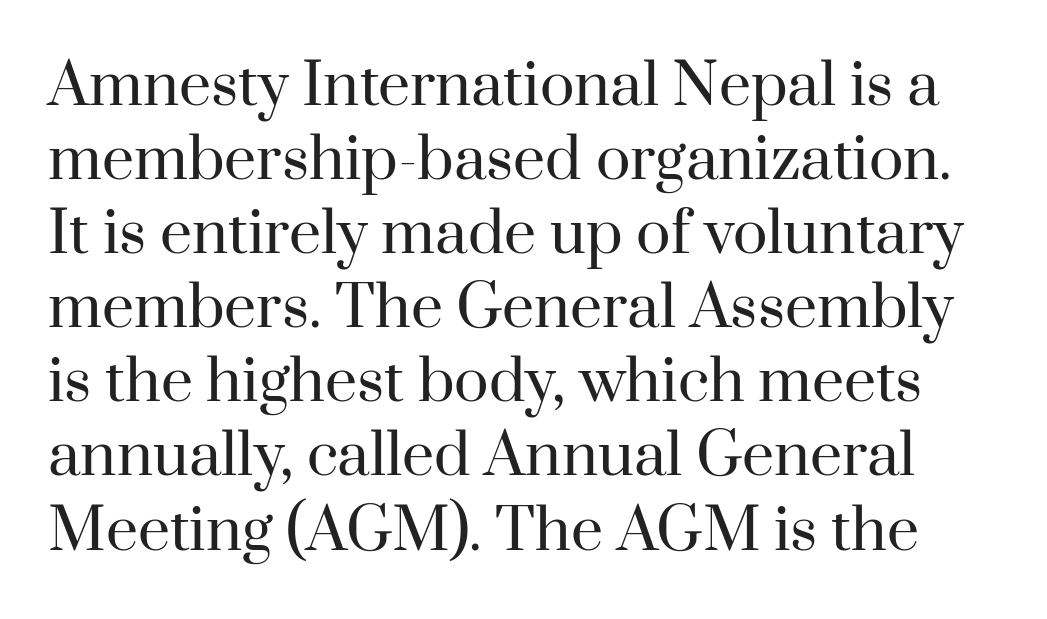
Nobody drew a line under any word here. Character widths vary here, with narrow letters taking less room than wide ones. Weight class: somewhere from thin through regular. Leading: standard. Look at the tracking — it's just the regular setting, nothing added. Characters remain perfectly vertical along every line.
